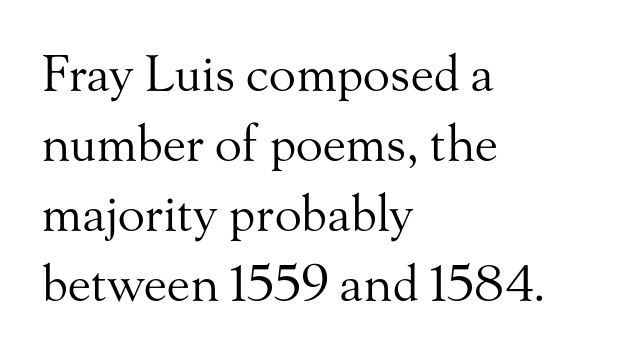
Q: Is the text bold? A: No.
Q: Is the text italic (slanted)? A: No, it is upright.
Q: Is the typeface a serif or a sans-serif typeface? A: Serif.
Q: Is the text underlined? A: No.
Q: How is the paragraph aligned? A: Left-aligned.
Q: Is the spacing between letters normal or unusually wide? A: Normal.
Q: Is the spacing between lines tight, normal or loose? A: Normal.
Q: Width (condensed, normal, or wide)? A: Normal.
Q: Stroke contrast? A: Medium.
Q: x-height? A: Small.
Q: Monospaced? A: No.
